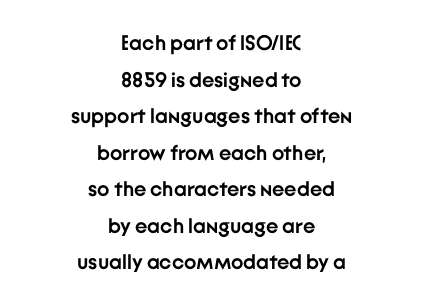
Q: Is the text bold? A: Yes.
Q: Is the text italic (slanted)? A: No, it is upright.
Q: Is the text underlined? A: No.
Q: How is the paragraph aligned? A: Centered.
Q: Is the spacing between letters normal or unusually wide? A: Normal.
